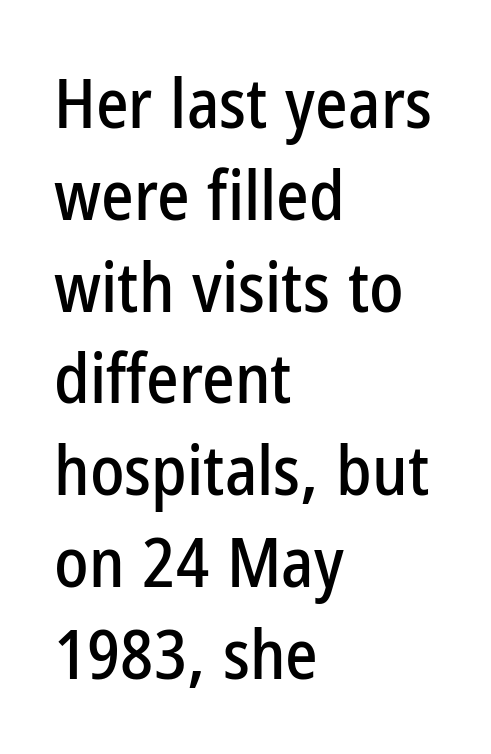
{"serif": "no", "italic": "no", "width": "condensed", "stroke_contrast": "low", "x_height": "medium", "monospaced": "no", "underline": "no", "align": "left", "line_spacing": "normal", "line_spacing_ratio": 1.33, "letter_spacing": "normal", "letter_spacing_em": 0.0, "glyph_px": 69}
